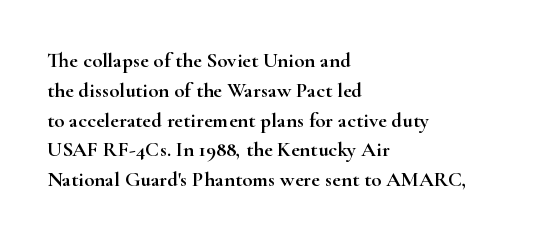
Which margin do the lines hug? The left one — the right edge is uneven. The letters stand upright; this is a roman face. Any mark beneath the type? The region is blank. The space between consecutive lines is moderate. No extra tracking has been applied to these lines.
